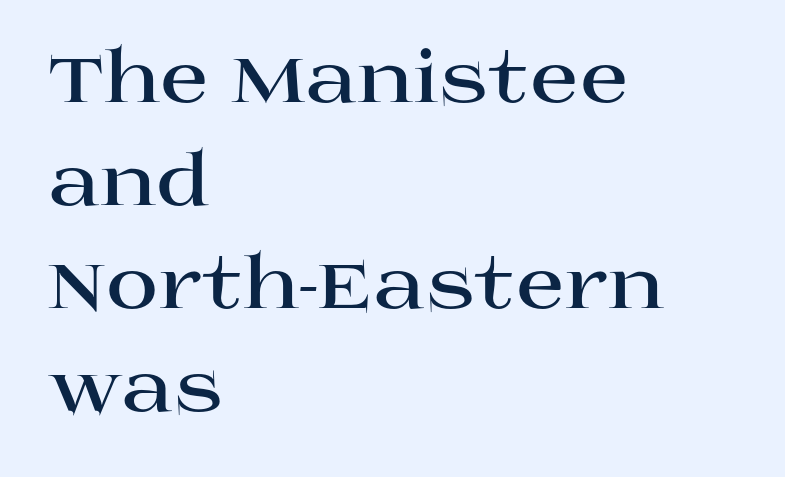
Q: Is the text bold? A: Yes.
Q: Is the text italic (slanted)? A: No, it is upright.
Q: Is the typeface a serif or a sans-serif typeface? A: Serif.
Q: Is the text underlined? A: No.
Q: How is the paragraph aligned? A: Left-aligned.
Q: Is the spacing between letters normal or unusually wide? A: Normal.
Q: Is the spacing between lines tight, normal or loose? A: Normal.
Q: Width (condensed, normal, or wide)? A: Wide.
Q: Stroke contrast? A: High.
Q: x-height? A: Large.
Q: Monospaced? A: No.
